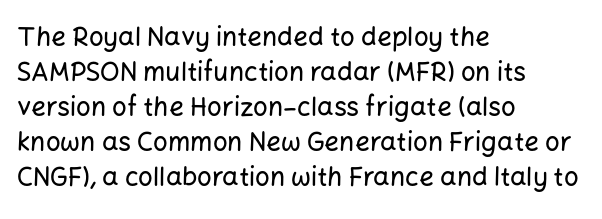
{"italic": "no", "underline": "no", "align": "left", "line_spacing": "normal", "line_spacing_ratio": 1.35, "letter_spacing": "normal", "letter_spacing_em": 0.0, "glyph_px": 26}
